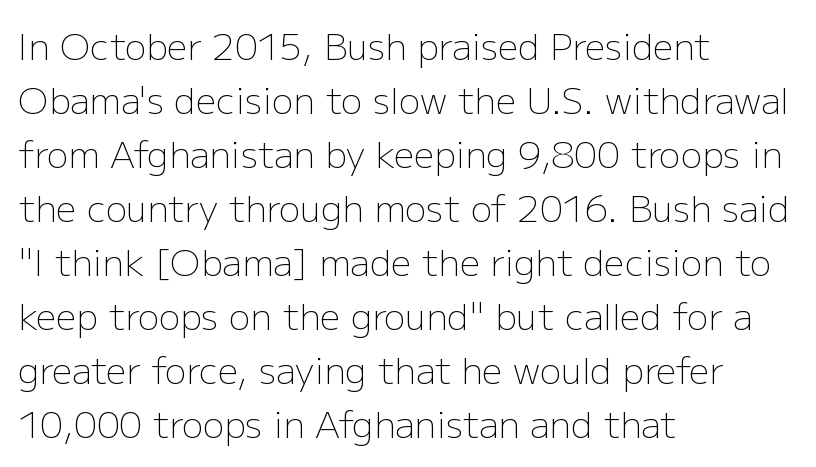
{"serif": "no", "italic": "no", "bold": "no", "weight": "light", "width": "normal", "stroke_contrast": "low", "x_height": "medium", "monospaced": "no", "underline": "no", "align": "left", "line_spacing": "normal", "line_spacing_ratio": 1.5, "letter_spacing": "normal", "letter_spacing_em": 0.0, "glyph_px": 36}
